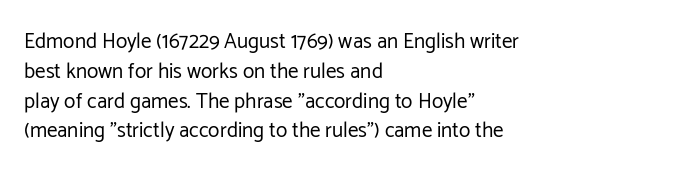
{"italic": "no", "bold": "no", "underline": "no", "align": "left", "line_spacing": "normal", "line_spacing_ratio": 1.42, "letter_spacing": "normal", "letter_spacing_em": 0.0, "glyph_px": 21}
